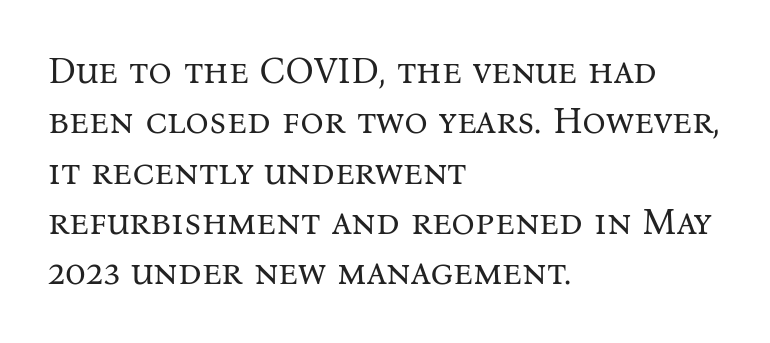
The string is rendered with underlining switched off. Do the characters align in a grid? No, the font is proportional. What stands out about the letter spacing? Nothing — it is the standard amount. The lettering stays uniformly vertical, giving the passage a roman look. Each line starts at the same left margin while the right side varies.
